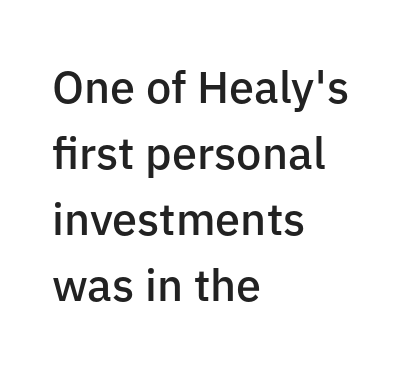
The image shows 45 px semibold sans-serif type, upright; set left-aligned, normal line spacing (1.47x), normal letter spacing, not underlined; low stroke contrast and a medium x-height.
